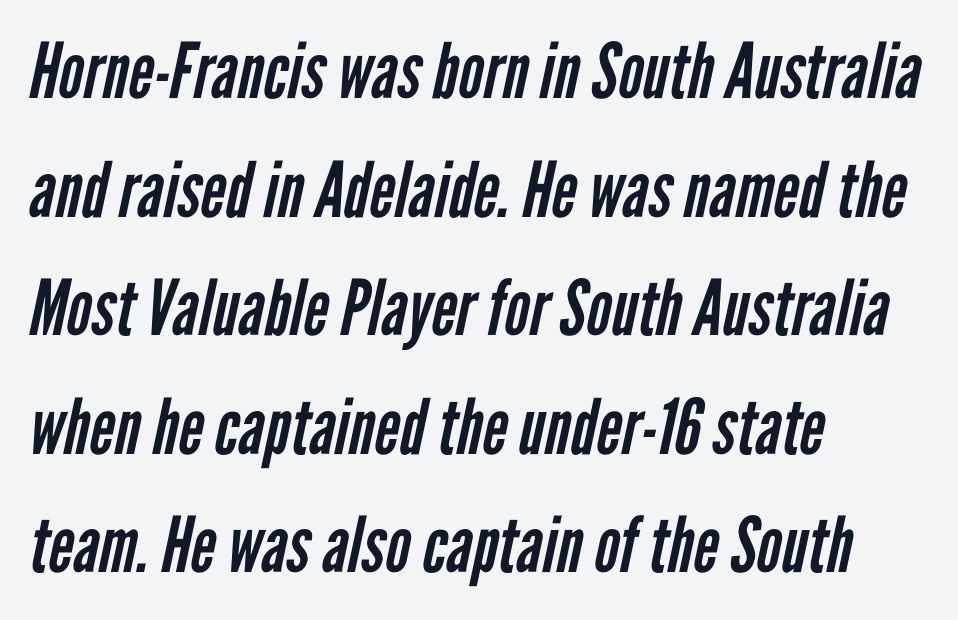
Q: Is the text bold? A: No.
Q: Is the typeface a serif or a sans-serif typeface? A: Sans-serif.
Q: Is the text underlined? A: No.
Q: How is the paragraph aligned? A: Left-aligned.
Q: Is the spacing between letters normal or unusually wide? A: Normal.
Q: Is the spacing between lines tight, normal or loose? A: Normal.
Q: Width (condensed, normal, or wide)? A: Condensed.
Q: Stroke contrast? A: Low.
Q: x-height? A: Medium.
Q: Monospaced? A: No.
